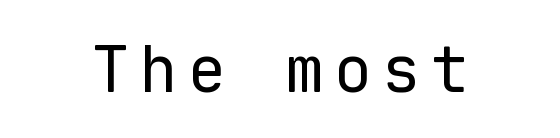
The letterforms sit at book weight or below. The letters stand upright; this is a roman face. Compared with a flush-left layout, this one balances lines on the center instead. Stroke terminals: plain, sans-serif. Fixed-width glyphs throughout — classic coding-font behaviour.
